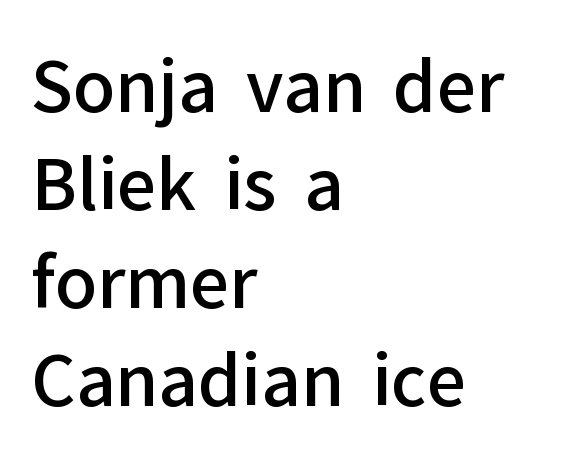
{"serif": "no", "italic": "no", "bold": "semi", "weight": "semibold", "width": "normal", "stroke_contrast": "low", "x_height": "medium", "monospaced": "no", "underline": "no", "align": "left", "line_spacing": "normal", "line_spacing_ratio": 1.42, "letter_spacing": "normal", "letter_spacing_em": 0.0, "glyph_px": 69}
